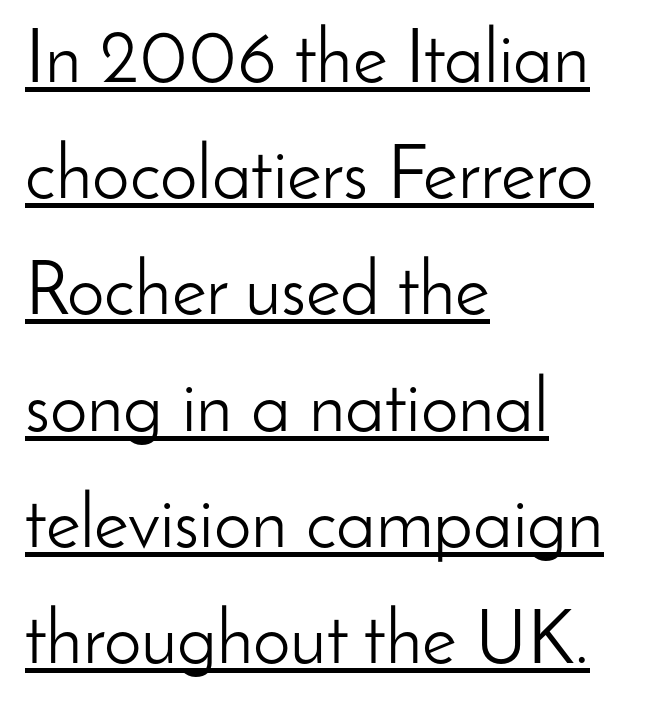
These lines are rendered in a variable-pitch font. Is the type heavy? It reads as light-to-regular instead. Is this a sans? Yes — the strokes have no serifs. Teacher's note: observe the even left margin — that is flush-left alignment. Successive baselines arrive at the customary interval. If you drew a line through each stem, it would be perfectly vertical.
